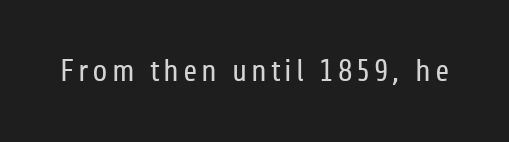
The specimen omits any rule beneath the text block's lines. Stem width sits at or under what a default text font uses. The letters carry no serifs — their stems end cleanly without finishing strokes. Proportional: the letters do not fall into vertical columns. Rendered with straight, roman letterforms.
